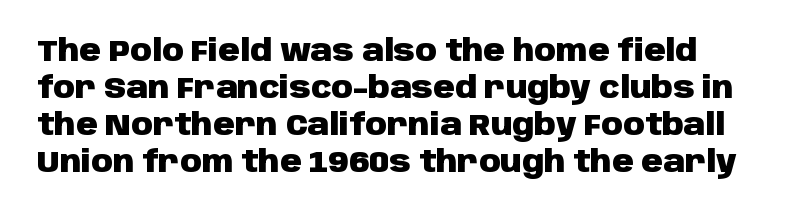
The image shows 30 px heavy sans-serif type, upright; set line spacing 1.23x, normal letter spacing, not underlined; low stroke contrast and a large x-height.
